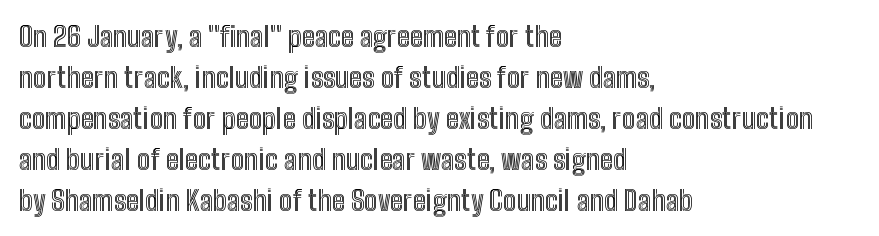
The image shows 28 px condensed type, upright; set left-aligned, normal line spacing (1.46x), normal letter spacing, not underlined; a medium x-height.
